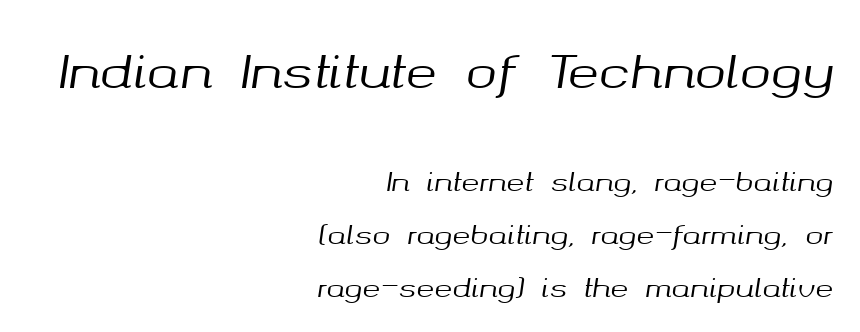
Vertically, the passage feels expansive, rows floating well apart. The specimen reads as italic at a glance. Each letter keeps its own natural width here, so spacing adapts to shape. These two chunks differ in scale, with the top chunk taking the larger measure.
